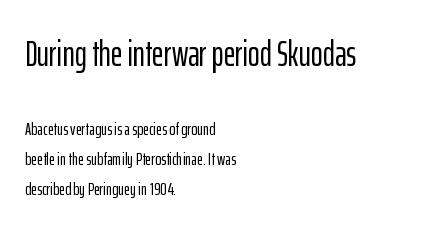
The image shows 36 px condensed sans-serif type, upright; set left-aligned, normal line spacing (1.67x), normal letter spacing, not underlined; the first (top) block is 2.0x larger; low stroke contrast and a medium x-height.
